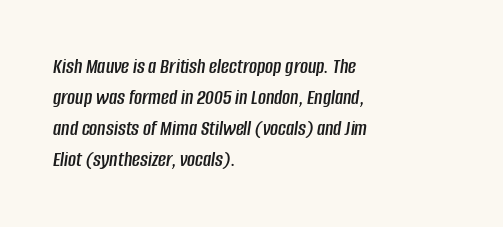
Q: Is the text italic (slanted)? A: Yes, it leans right by about 8 degrees.
Q: Is the text underlined? A: No.
Q: How is the paragraph aligned? A: Left-aligned.
Q: Is the spacing between letters normal or unusually wide? A: Normal.
Q: Is the spacing between lines tight, normal or loose? A: Normal.
